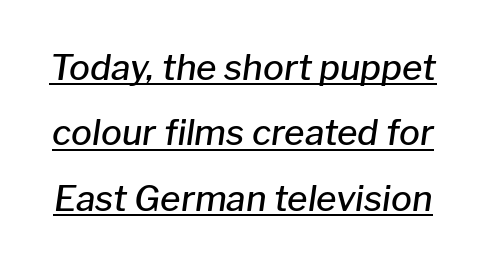
Nothing unusual about the tracking: characters are spaced as the font intends. This rendering features underlined lettering. A typesetter would mark this as italic. I'd describe the lettering as semibold — firm but not a full bold. Do the characters align in a grid? No, the font is proportional.
